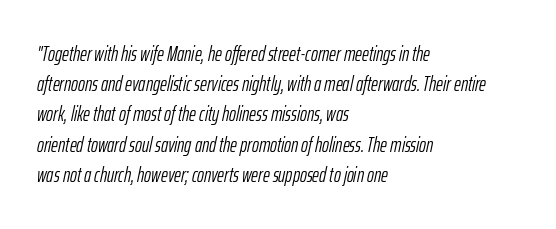
Q: Is the text bold? A: No.
Q: Is the text italic (slanted)? A: Yes, it leans right by about 12 degrees.
Q: Is the text underlined? A: No.
Q: How is the paragraph aligned? A: Left-aligned.
Q: Is the spacing between letters normal or unusually wide? A: Normal.
Q: Is the spacing between lines tight, normal or loose? A: Normal.
